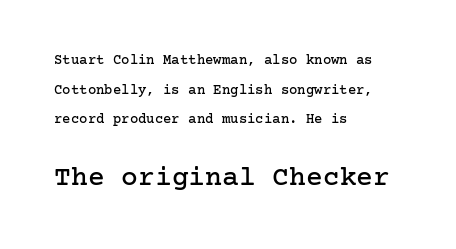
Q: Is the text italic (slanted)? A: No, it is upright.
Q: Is the typeface a serif or a sans-serif typeface? A: Serif.
Q: Is the text underlined? A: No.
Q: How is the paragraph aligned? A: Left-aligned.
Q: Is the spacing between letters normal or unusually wide? A: Normal.
Q: Is the spacing between lines tight, normal or loose? A: Loose.
Q: Which block of text is set in a larger size, the first (top) or the second (bottom)? A: The second (bottom) one.
Q: Width (condensed, normal, or wide)? A: Normal.
Q: Stroke contrast? A: Low.
Q: x-height? A: Medium.
